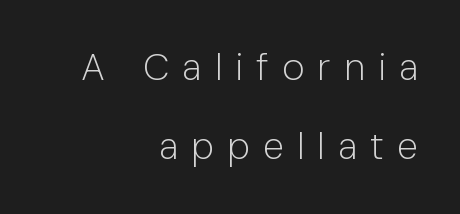
The image shows 38 px light sans-serif type, upright; set right-aligned, loose line spacing (2.09x), unusually wide letter spacing (+0.35 em), not underlined; low stroke contrast and a medium x-height.
